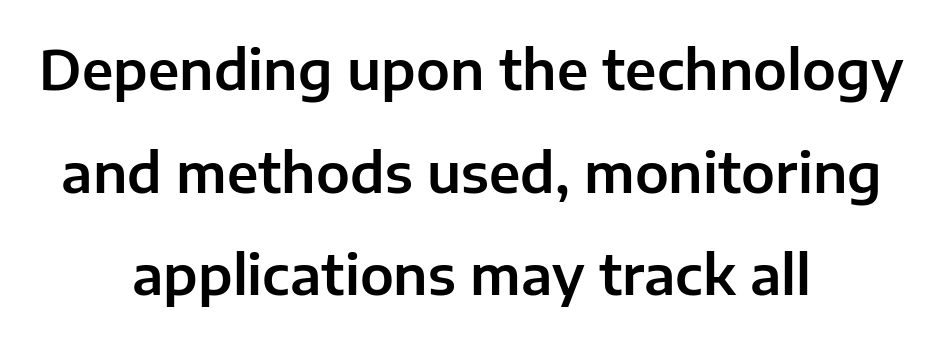
{"serif": "no", "italic": "no", "width": "normal", "stroke_contrast": "low", "x_height": "medium", "monospaced": "no", "underline": "no", "align": "center", "line_spacing": "loose", "line_spacing_ratio": 1.9, "letter_spacing": "normal", "letter_spacing_em": 0.0, "glyph_px": 54}
